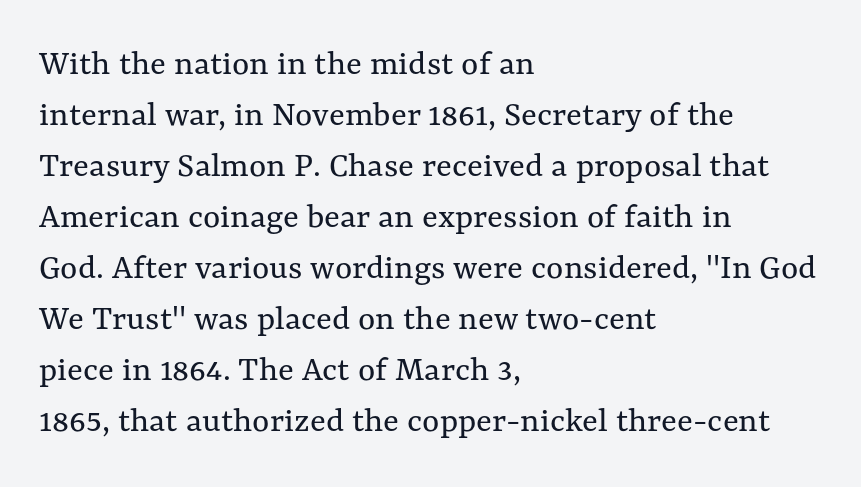
Is the block centered? No — it sits flush against the left margin. The tracking reads as untouched default to a designer's eye. Beneath every word, the page is bare. Compared with a typical body face, this is equally light or lighter still. The passage shown is typed in a proportional face where columns would drift. Ordinary non-slanted type is in use.
